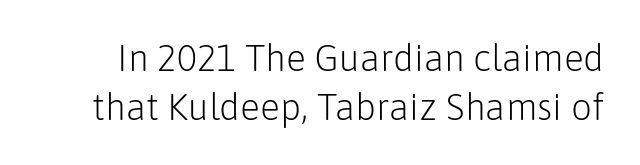
Heft: none added — not bold. Compared with typical body copy, the letter spacing here is the same. Leading matches the norm, producing a regular column. This rendering employs a face without finishing strokes, i.e., a sans-serif.
